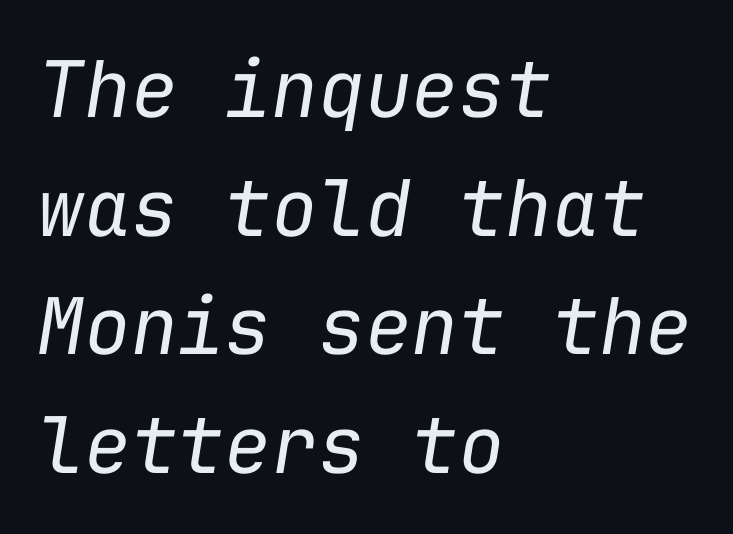
The image shows 78 px regular-weight type, italic (leaning right), monospaced; set left-aligned, normal line spacing (1.52x), normal letter spacing, not underlined; low stroke contrast and a medium x-height.
